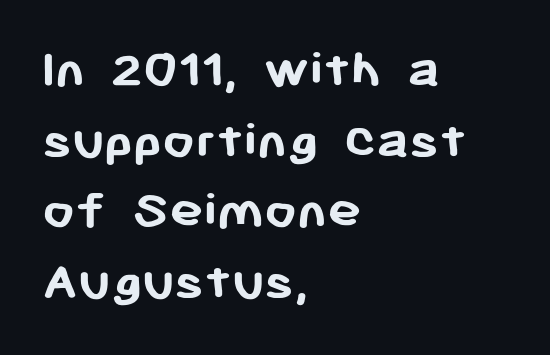
{"serif": "no", "italic": "no", "bold": "yes", "weight": "semibold", "width": "normal", "stroke_contrast": "low", "x_height": "medium", "monospaced": "no", "underline": "no", "align": "left", "line_spacing_ratio": 1.24, "letter_spacing": "normal", "letter_spacing_em": 0.0, "glyph_px": 57}
